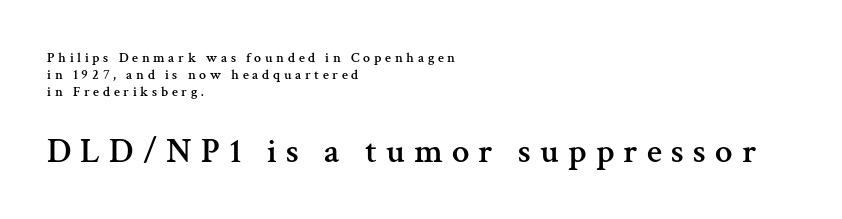
{"serif": "yes", "italic": "no", "width": "normal", "stroke_contrast": "medium", "x_height": "medium", "monospaced": "no", "underline": "no", "align": "left", "line_spacing_ratio": 1.2, "letter_spacing": "wide", "letter_spacing_em": 0.26, "larger_block": "second", "size_ratio": 2.5, "glyph_px": 35}
